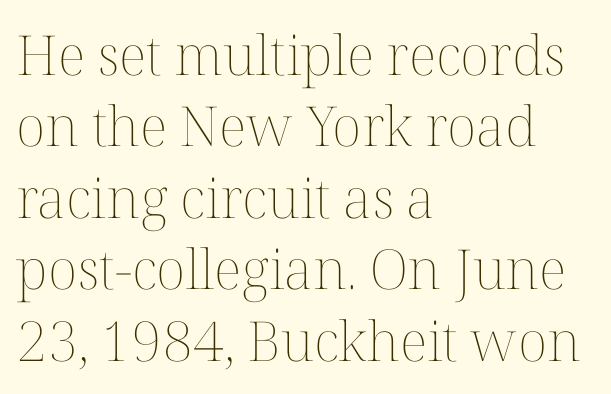
A roman cut, with each character standing at attention. A typesetter would call this zero additional tracking. Beneath every word, the page is bare. Teacher's note: observe the even left margin — that is flush-left alignment. The letterforms sit at book weight or below.
